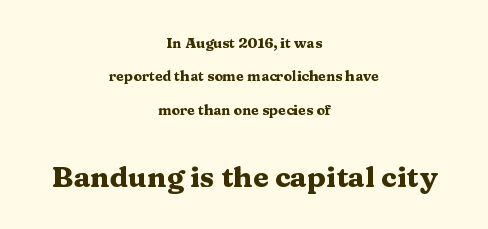
The image shows 29 px heavy, wide serif type, upright; set centered, loose line spacing (2.39x), normal letter spacing, not underlined; the second (bottom) block is 2.07x larger; medium stroke contrast and a medium x-height.
